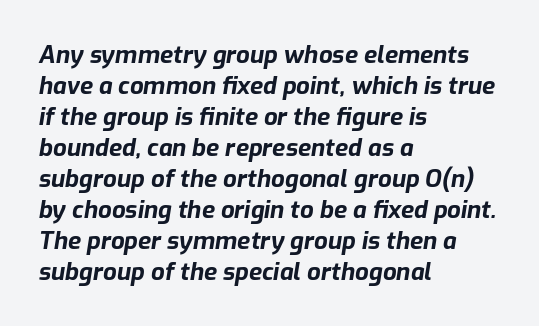
The image shows 24 px bold type, italic (leaning right); set left-aligned, normal line spacing (1.29x), normal letter spacing, not underlined.
